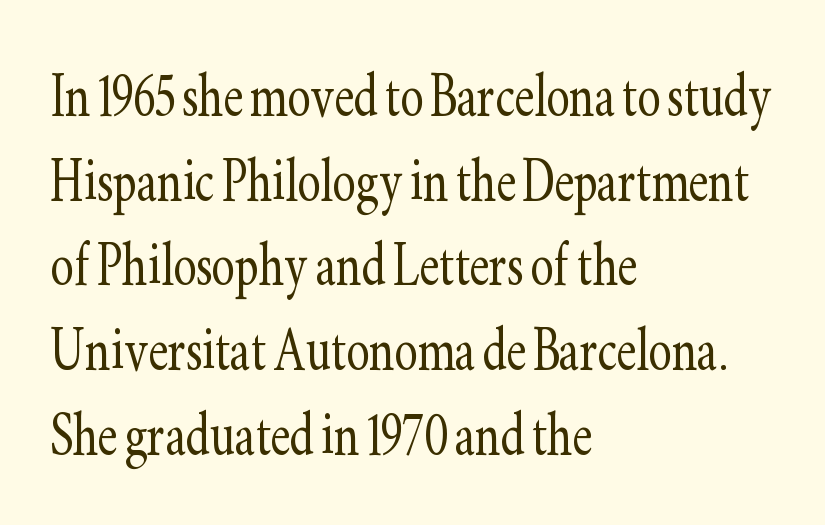
Underline: absent. Do the characters align in a grid? No, the font is proportional. You could call the tracking neutral — neither tight nor loose. The letters carry serifs — small finishing strokes at the ends of their stems. Nothing heavy about these letters — not bold at all. The passage is arranged the way most books set body copy — flush left.
